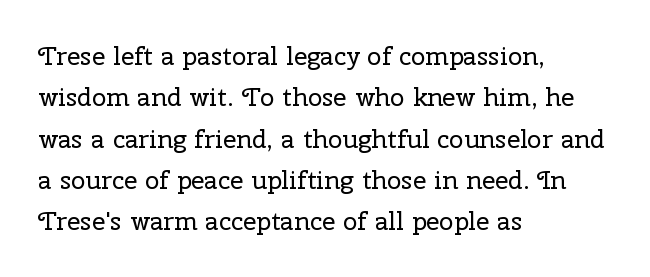
{"italic": "no", "bold": "no", "underline": "no", "align": "left", "line_spacing": "normal", "line_spacing_ratio": 1.59, "letter_spacing": "normal", "letter_spacing_em": 0.0, "glyph_px": 26}
